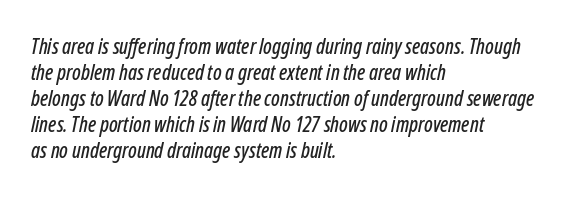
Anything drawn beneath the words? Only blank space. Caption: multi-line text, flush left, ragged right. Italic: yes, the glyphs are oblique. The rendering keeps characters at their native spacing.
